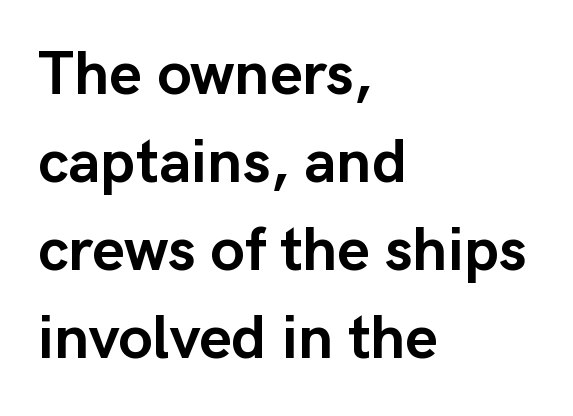
The image shows 62 px semibold sans-serif type, upright; set left-aligned, normal line spacing (1.42x), normal letter spacing, not underlined; low stroke contrast and a medium x-height.
